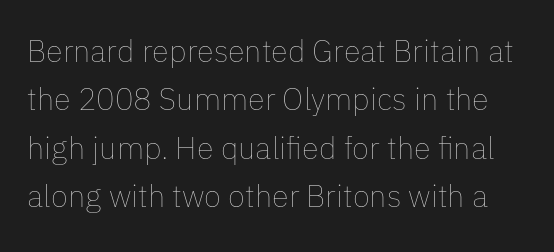
{"italic": "no", "bold": "no", "weight": "thin", "width": "normal", "stroke_contrast": "low", "x_height": "medium", "monospaced": "no", "underline": "no", "line_spacing": "normal", "line_spacing_ratio": 1.56, "letter_spacing": "normal", "letter_spacing_em": 0.0, "glyph_px": 31}
